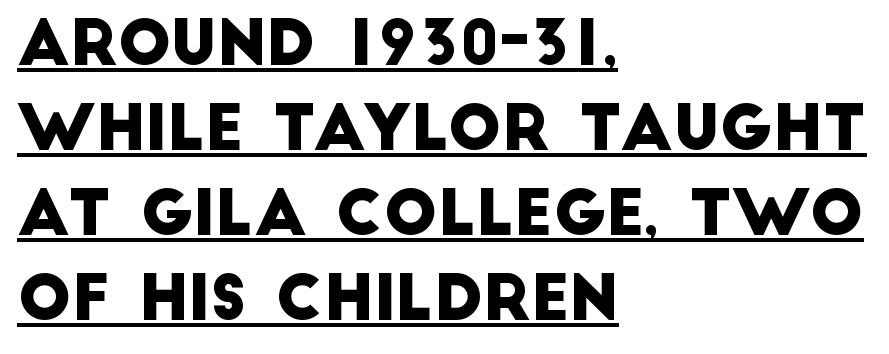
Q: Is the typeface a serif or a sans-serif typeface? A: Sans-serif.
Q: Is the text underlined? A: Yes.
Q: How is the paragraph aligned? A: Left-aligned.
Q: Is the spacing between letters normal or unusually wide? A: Normal.
Q: Is the spacing between lines tight, normal or loose? A: Normal.
Q: Width (condensed, normal, or wide)? A: Normal.
Q: Stroke contrast? A: Low.
Q: x-height? A: Large.
Q: Monospaced? A: No.
